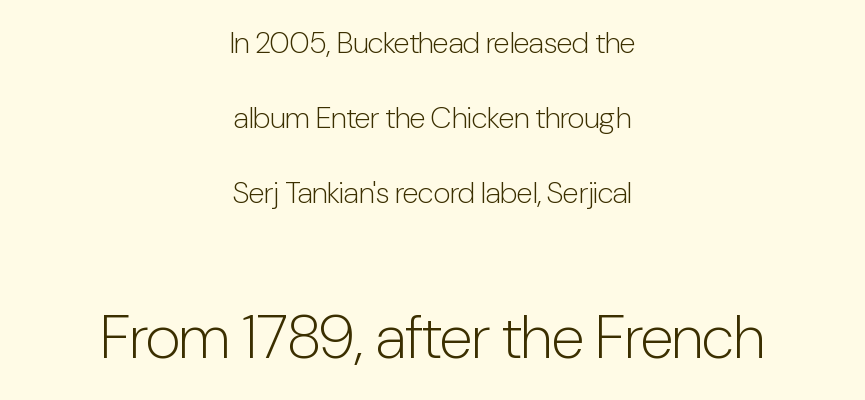
Compare the two chunks: the lower has the greater cap height. These lines are rendered in a variable-pitch font. Caption: face not bold, strokes unweighted. Compared with typical body copy, the letter spacing here is the same. Italic: no, the glyphs are upright roman.
